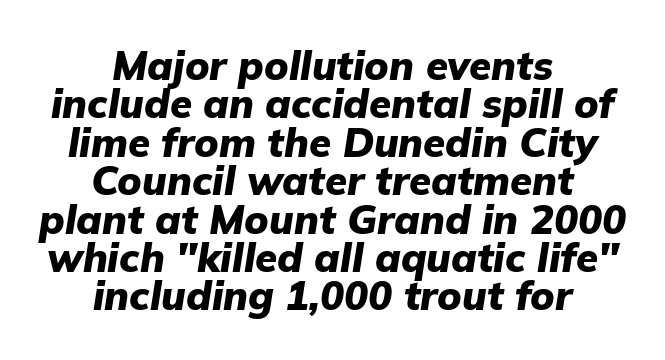
The image shows 40 px heavy type, italic (leaning right); set centered, tight line spacing (0.96x), normal letter spacing, not underlined; low stroke contrast and a medium x-height.
